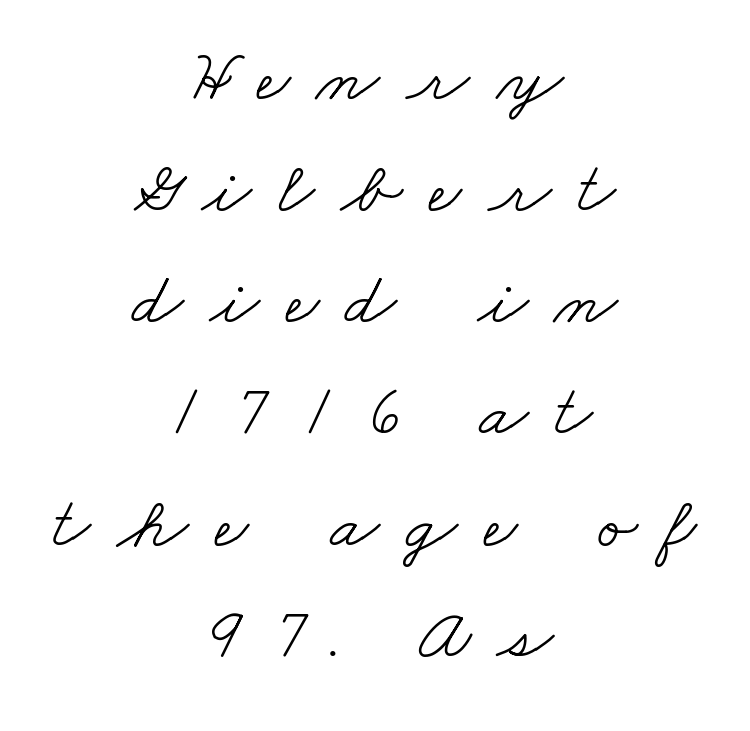
Q: Is the text bold? A: No.
Q: Is the typeface a serif or a sans-serif typeface? A: Serif.
Q: Is the text underlined? A: No.
Q: How is the paragraph aligned? A: Centered.
Q: Is the spacing between letters normal or unusually wide? A: Unusually wide.
Q: Is the spacing between lines tight, normal or loose? A: Normal.
Q: Width (condensed, normal, or wide)? A: Wide.
Q: Stroke contrast? A: Low.
Q: x-height? A: Small.
Q: Monospaced? A: No.
